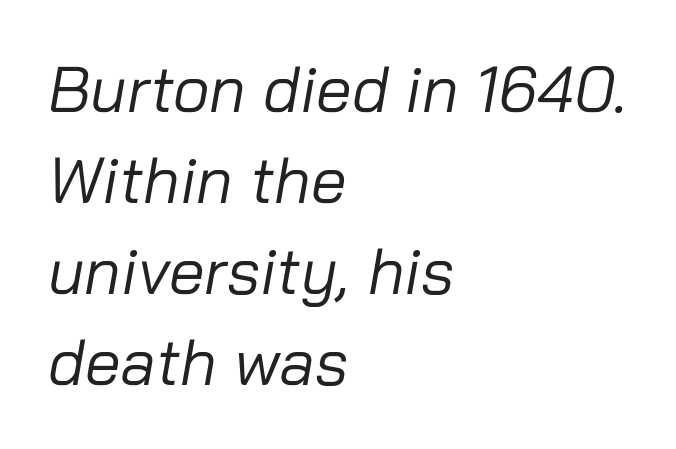
{"italic": "yes", "lean": "right", "slant_degrees": 10, "bold": "no", "weight": "regular", "width": "normal", "stroke_contrast": "low", "x_height": "medium", "monospaced": "no", "underline": "no", "align": "left", "line_spacing": "normal", "line_spacing_ratio": 1.42, "letter_spacing": "normal", "letter_spacing_em": 0.0, "glyph_px": 64}
